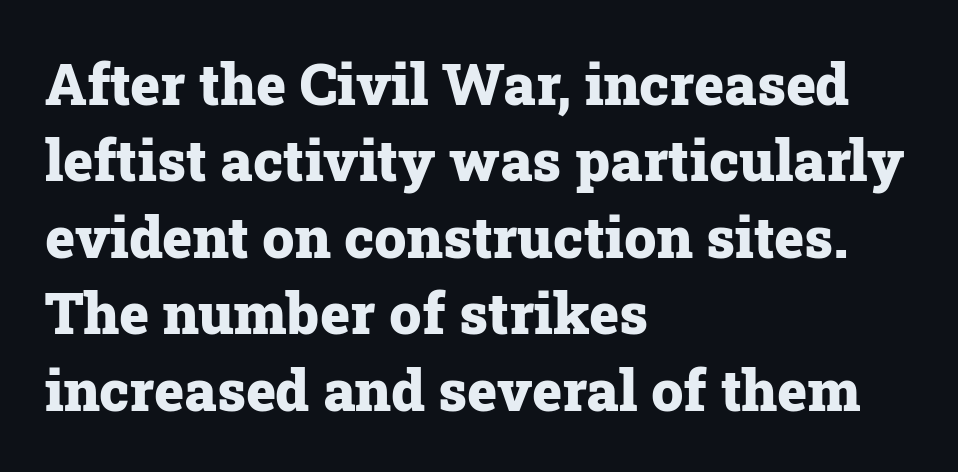
Q: Is the text bold? A: Yes.
Q: Is the text italic (slanted)? A: No, it is upright.
Q: Is the typeface a serif or a sans-serif typeface? A: Serif.
Q: Is the text underlined? A: No.
Q: How is the paragraph aligned? A: Left-aligned.
Q: Is the spacing between letters normal or unusually wide? A: Normal.
Q: Is the spacing between lines tight, normal or loose? A: Normal.
Q: Width (condensed, normal, or wide)? A: Normal.
Q: Stroke contrast? A: Low.
Q: x-height? A: Medium.
Q: Monospaced? A: No.
